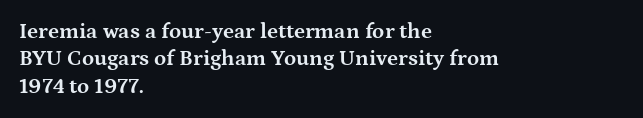
{"italic": "no", "bold": "yes", "underline": "no", "align": "left", "line_spacing_ratio": 1.24, "letter_spacing": "normal", "letter_spacing_em": 0.0, "glyph_px": 22}
